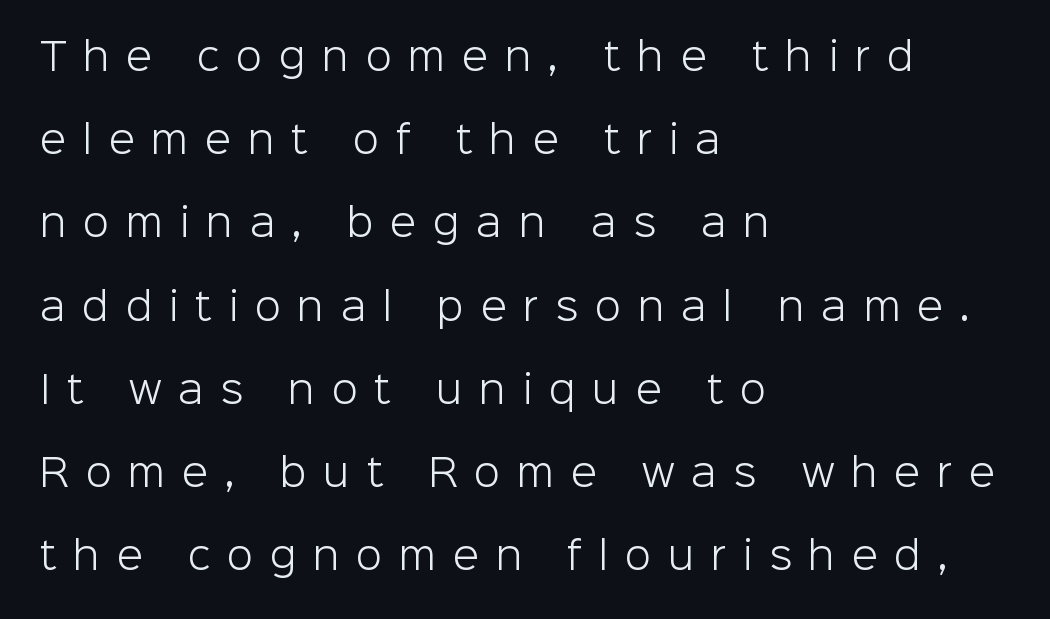
The image shows 38 px light sans-serif type, upright; set left-aligned, loose line spacing (2.19x), unusually wide letter spacing (+0.44 em), not underlined; low stroke contrast and a medium x-height.
